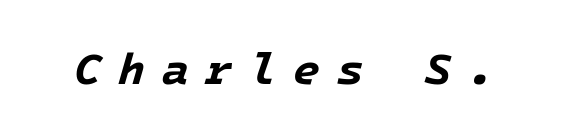
The image shows 44 px bold type, italic (leaning right); set unusually wide letter spacing (+0.38 em), not underlined; low stroke contrast and a medium x-height.
